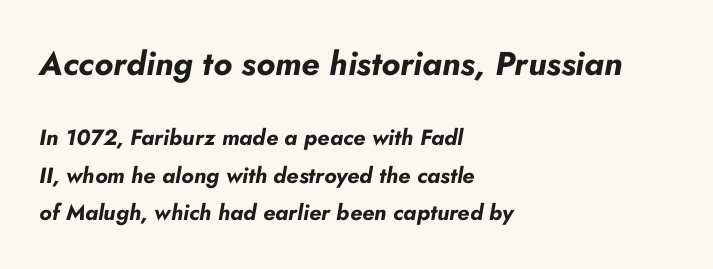
The image shows 33 px bold type, italic (leaning right); set left-aligned, normal line spacing (1.7x), normal letter spacing, not underlined; the first (top) block is 1.5x larger; low stroke contrast and a small x-height.
